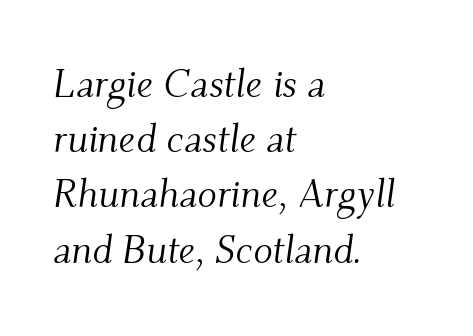
Q: Is the text bold? A: No.
Q: Is the text italic (slanted)? A: Yes, it leans right by about 9 degrees.
Q: Is the typeface a serif or a sans-serif typeface? A: Serif.
Q: Is the text underlined? A: No.
Q: How is the paragraph aligned? A: Left-aligned.
Q: Is the spacing between letters normal or unusually wide? A: Normal.
Q: Is the spacing between lines tight, normal or loose? A: Normal.
Q: Width (condensed, normal, or wide)? A: Normal.
Q: Stroke contrast? A: Medium.
Q: x-height? A: Small.
Q: Monospaced? A: No.
